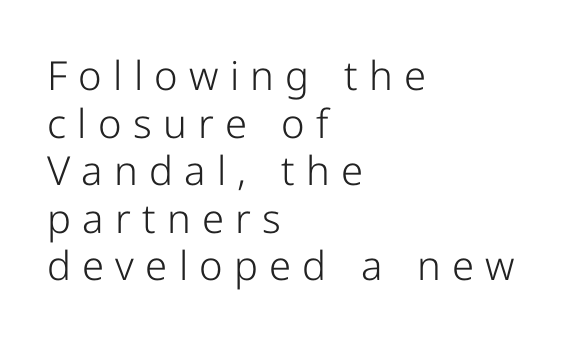
The image shows 40 px light sans-serif type, upright; set left-aligned, line spacing 1.19x, unusually wide letter spacing (+0.28 em), not underlined; low stroke contrast and a medium x-height.
